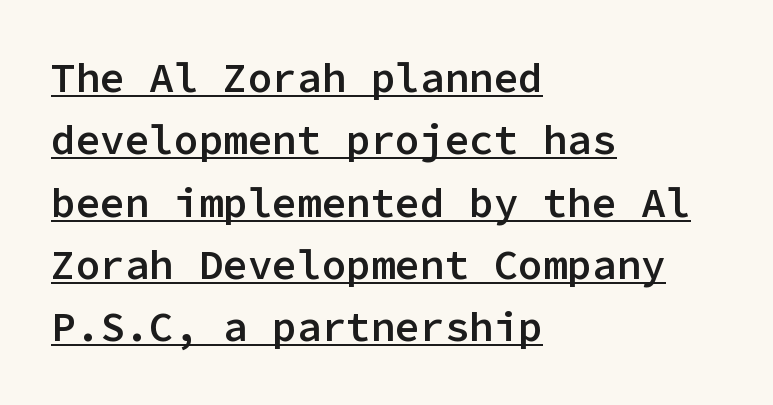
Q: Is the text bold? A: Semi-bold.
Q: Is the text italic (slanted)? A: No, it is upright.
Q: Is the typeface a serif or a sans-serif typeface? A: Sans-serif.
Q: Is the text underlined? A: Yes.
Q: How is the paragraph aligned? A: Left-aligned.
Q: Is the spacing between letters normal or unusually wide? A: Normal.
Q: Is the spacing between lines tight, normal or loose? A: Normal.
Q: Width (condensed, normal, or wide)? A: Normal.
Q: Stroke contrast? A: Low.
Q: x-height? A: Medium.
Q: Monospaced? A: Yes.
